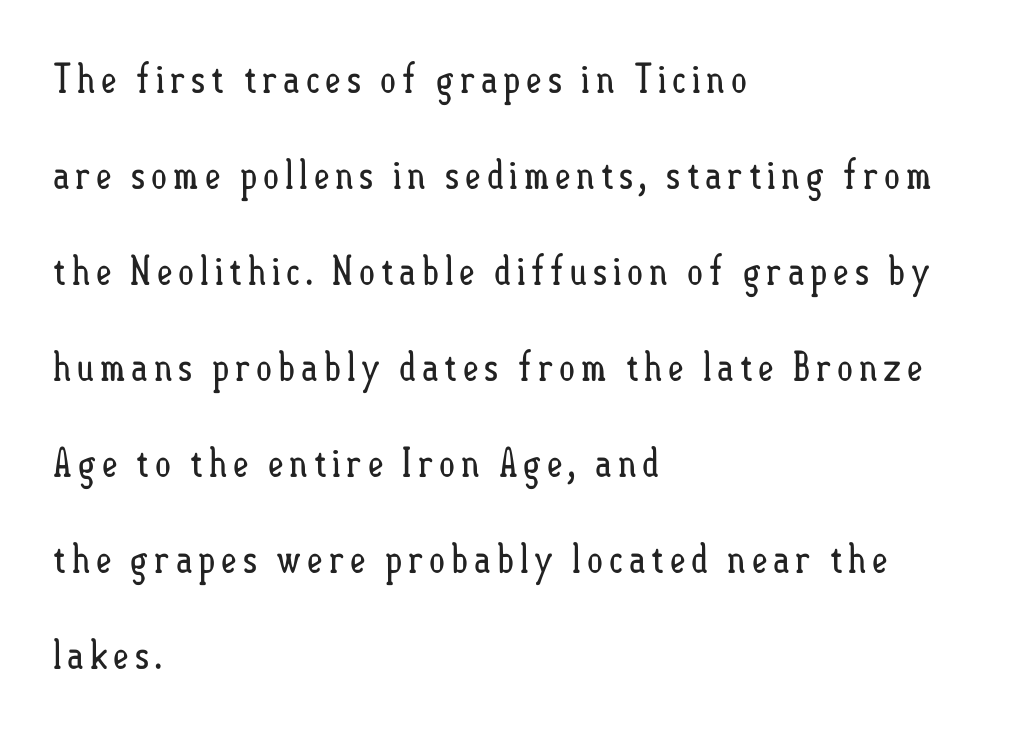
The image shows 40 px regular-weight, condensed type, upright; set left-aligned, loose line spacing (2.4x), not underlined; low stroke contrast and a small x-height.
